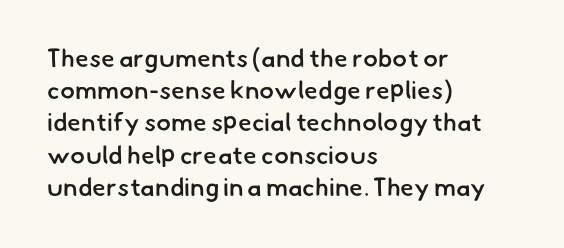
The tracking reads as untouched default to a designer's eye. The characters look somewhat weighty, a semibold short of true bold. Casual observation: everything's shoved over to the left. A typesetter would call this leading conventional body-copy spacing. The specimen omits any rule beneath the text block's lines.
